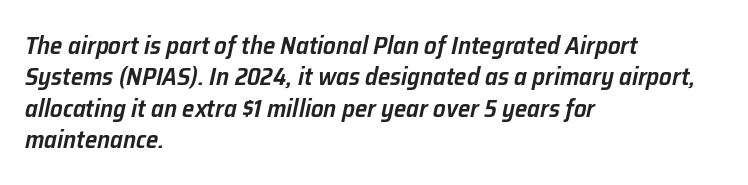
The image shows 25 px text type, italic (leaning right); set left-aligned, normal line spacing (1.26x), normal letter spacing, not underlined.
